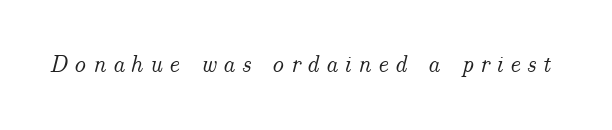
The image shows 24 px text type, italic (leaning right); set unusually wide letter spacing (+0.26 em), not underlined.
